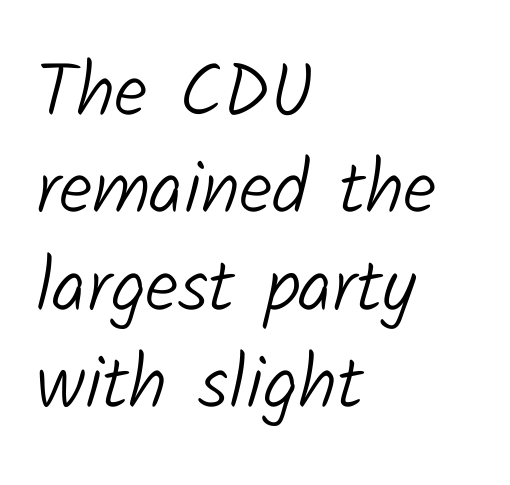
Q: Is the text bold? A: No.
Q: Is the typeface a serif or a sans-serif typeface? A: Sans-serif.
Q: Is the text underlined? A: No.
Q: How is the paragraph aligned? A: Left-aligned.
Q: Is the spacing between letters normal or unusually wide? A: Normal.
Q: Is the spacing between lines tight, normal or loose? A: Normal.
Q: Width (condensed, normal, or wide)? A: Normal.
Q: Stroke contrast? A: Low.
Q: x-height? A: Medium.
Q: Monospaced? A: No.
